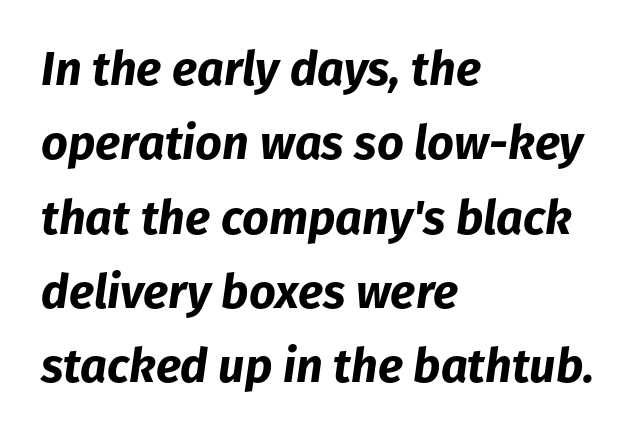
The image shows 47 px bold type, italic (leaning right); set left-aligned, normal line spacing (1.58x), normal letter spacing, not underlined; low stroke contrast and a medium x-height.
